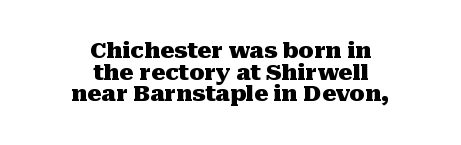
Q: Is the text bold? A: Yes.
Q: Is the text italic (slanted)? A: No, it is upright.
Q: Is the text underlined? A: No.
Q: How is the paragraph aligned? A: Centered.
Q: Is the spacing between letters normal or unusually wide? A: Normal.
Q: Is the spacing between lines tight, normal or loose? A: Tight.
